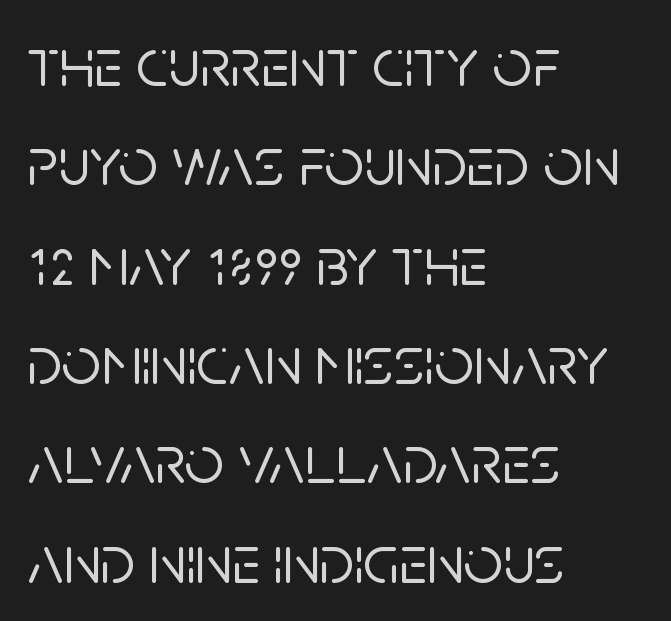
Spacing verdict: proportional, widths tailored to each character. Just letters on the line, the space beneath them empty. Characters remain perfectly vertical along every line. This sample uses a sans-serif face.
